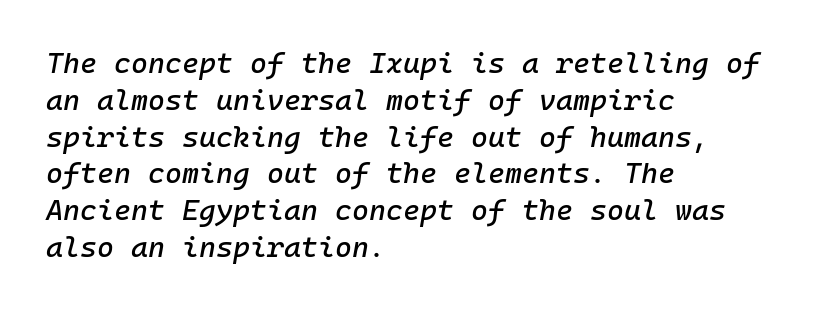
Beneath every word, the page is bare. All the whitespace from short lines collects on the right. Standard letterfit; no display-style spreading of the glyphs. Style check: oblique. The letters march in equal steps, a hallmark of fixed-pitch type. The line-height multiplier appears to be the usual default.
